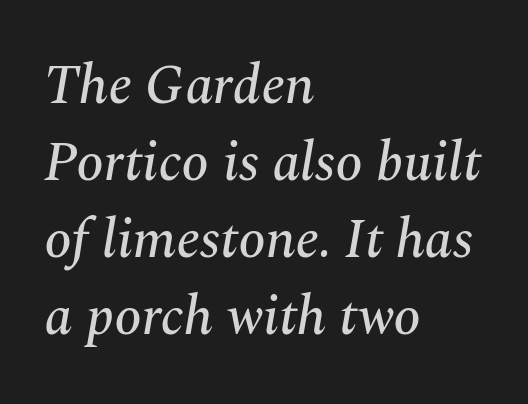
{"serif": "yes", "italic": "yes", "lean": "right", "slant_degrees": 10, "width": "normal", "stroke_contrast": "medium", "x_height": "medium", "monospaced": "no", "underline": "no", "align": "left", "line_spacing": "normal", "line_spacing_ratio": 1.4, "letter_spacing": "normal", "letter_spacing_em": 0.0, "glyph_px": 55}
